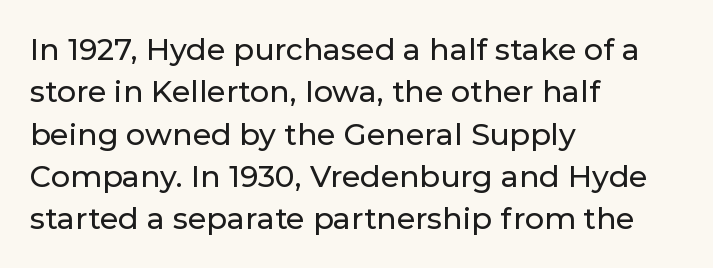
The image shows 30 px sans-serif type, upright; set left-aligned, normal line spacing (1.41x), normal letter spacing, not underlined; low stroke contrast and a medium x-height.
